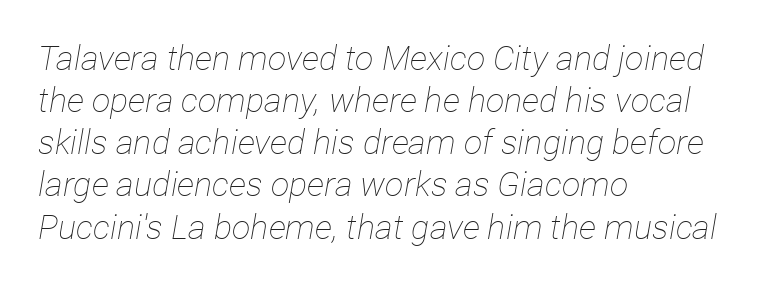
Q: Is the text bold? A: No.
Q: Is the text italic (slanted)? A: Yes, it leans right by about 12 degrees.
Q: Is the text underlined? A: No.
Q: How is the paragraph aligned? A: Left-aligned.
Q: Is the spacing between letters normal or unusually wide? A: Normal.
Q: Width (condensed, normal, or wide)? A: Condensed.
Q: Stroke contrast? A: Low.
Q: x-height? A: Medium.
Q: Monospaced? A: No.
